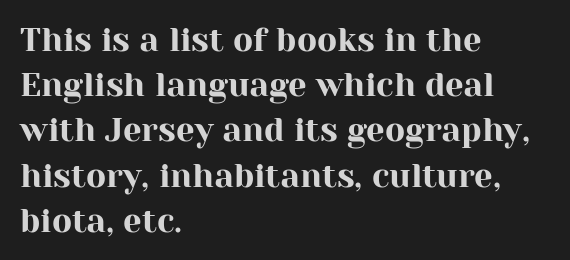
The image shows 33 px serif type, upright; set left-aligned, normal line spacing (1.37x), normal letter spacing, not underlined; high stroke contrast and a medium x-height.
